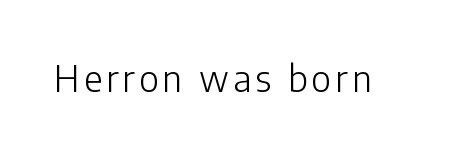
This is roman type, the default non-slanted kind. The passage shown is typeset with a sans-serif family. Nothing heavy about these letters — not bold at all. The passage shown is typed in a proportional face where columns would drift.
